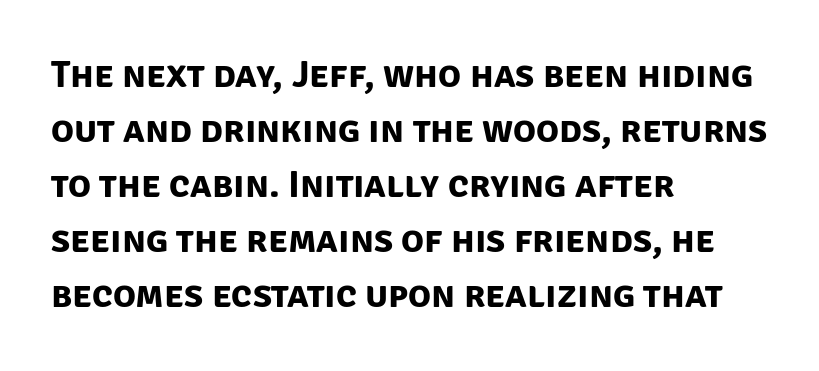
{"serif": "no", "bold": "yes", "weight": "bold", "width": "normal", "stroke_contrast": "low", "x_height": "large", "monospaced": "no", "underline": "no", "align": "left", "line_spacing": "normal", "line_spacing_ratio": 1.45, "letter_spacing": "normal", "letter_spacing_em": 0.0, "glyph_px": 38}
